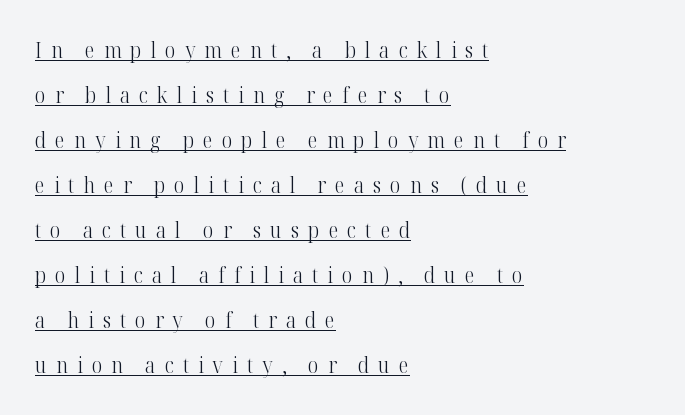
Bold? No — there's no thickening of the strokes. The text block is weighted toward the left margin, trailing off unevenly rightward. One glance says open: line gaps are wider than usual. You can tell it's not italic because the verticals are truly vertical. The rendered words wear a rule along their underside. Display-style spreading of the glyphs; the letterfit is very open.
